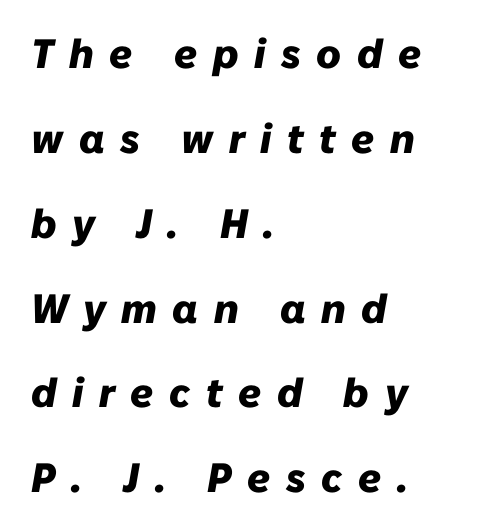
Weight check: bold — yes, fully. Each row of text sits above clean, open space. Leftover space on each line is placed entirely after the last word. Substantial extra tracking has been applied to these lines. These lines stand farther apart than default settings would place them. A typesetter would call this proportional, since set widths differ per character.
